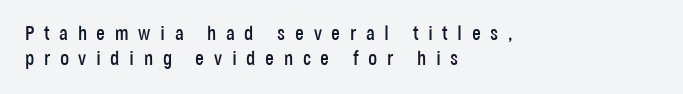
It's the straight-up-and-down kind of type. Plain, unruled lines of type. Tracking here is generous; glyphs stand well apart from one another. Visually the block forms a straight wall on the left and a jagged coastline on the right.
